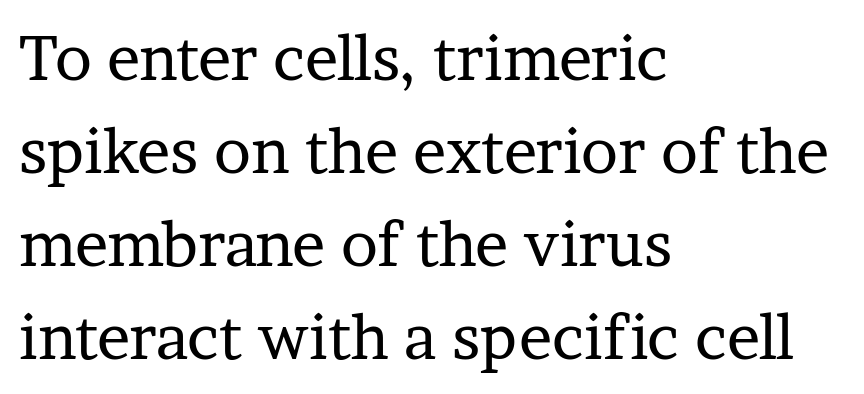
Q: Is the text bold? A: No.
Q: Is the text italic (slanted)? A: No, it is upright.
Q: Is the typeface a serif or a sans-serif typeface? A: Serif.
Q: Is the text underlined? A: No.
Q: How is the paragraph aligned? A: Left-aligned.
Q: Is the spacing between letters normal or unusually wide? A: Normal.
Q: Is the spacing between lines tight, normal or loose? A: Normal.
Q: Width (condensed, normal, or wide)? A: Normal.
Q: Stroke contrast? A: Low.
Q: x-height? A: Medium.
Q: Monospaced? A: No.
